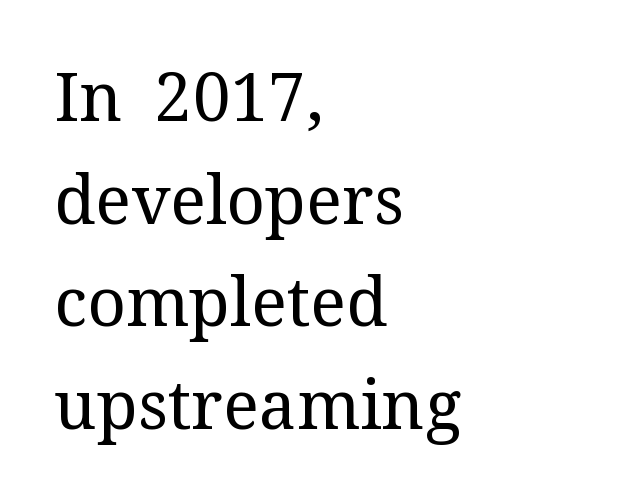
The image shows 67 px regular-weight serif type, upright; set left-aligned, normal line spacing (1.53x), normal letter spacing, not underlined; medium stroke contrast and a medium x-height.
